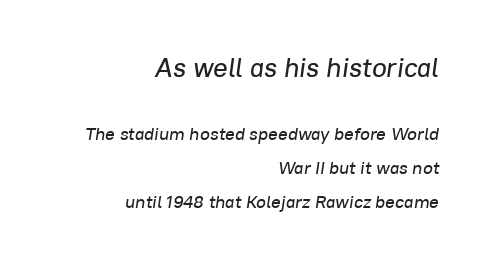
Q: Is the text italic (slanted)? A: Yes, it leans right by about 8 degrees.
Q: Is the text underlined? A: No.
Q: How is the paragraph aligned? A: Right-aligned.
Q: Is the spacing between letters normal or unusually wide? A: Normal.
Q: Which block of text is set in a larger size, the first (top) or the second (bottom)? A: The first (top) one.
